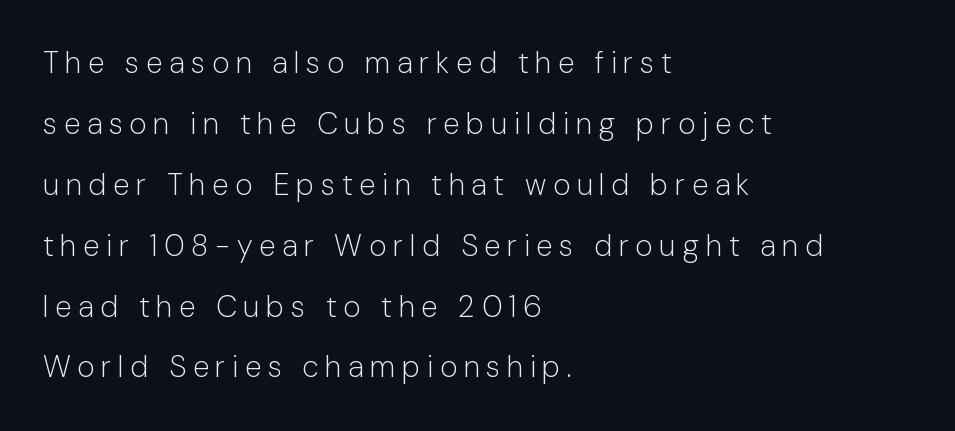
{"serif": "no", "italic": "no", "bold": "no", "weight": "light", "width": "normal", "stroke_contrast": "low", "x_height": "medium", "monospaced": "no", "underline": "no", "align": "left", "line_spacing": "loose", "line_spacing_ratio": 2.03, "letter_spacing": "wide", "letter_spacing_em": 0.22, "glyph_px": 30}
